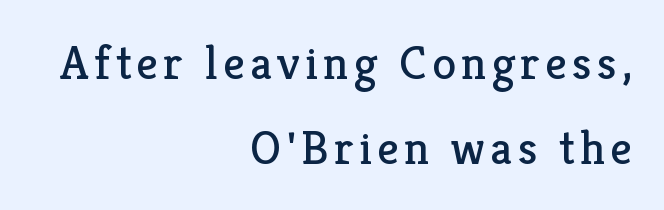
The image shows 48 px regular-weight serif type, upright; set right-aligned, line spacing 1.77x, not underlined; low stroke contrast and a medium x-height.
